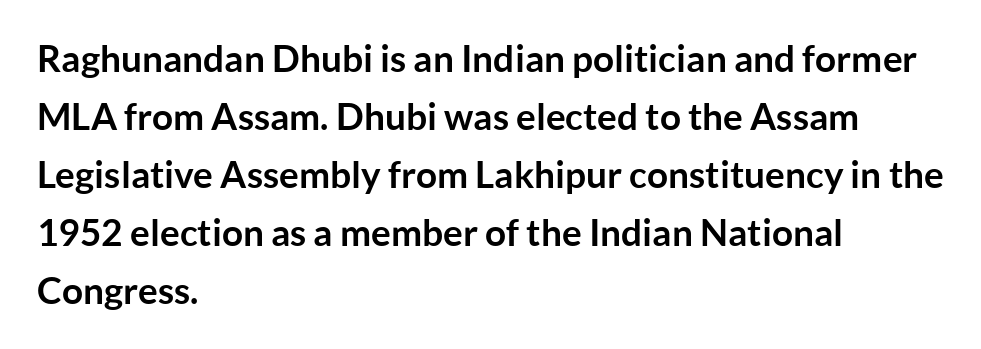
{"serif": "no", "italic": "no", "bold": "yes", "weight": "semibold", "width": "normal", "stroke_contrast": "low", "x_height": "medium", "monospaced": "no", "underline": "no", "align": "left", "line_spacing": "normal", "line_spacing_ratio": 1.57, "letter_spacing": "normal", "letter_spacing_em": 0.0, "glyph_px": 37}
